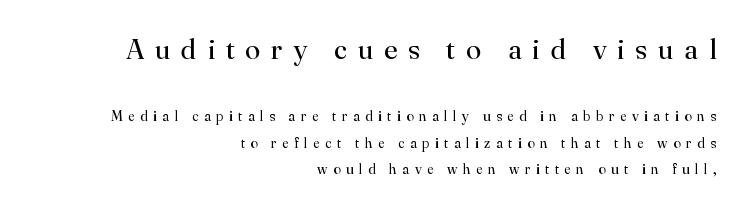
The image shows 28 px regular-weight serif type, upright; set right-aligned, loose line spacing (1.91x), unusually wide letter spacing (+0.38 em), not underlined; the first (top) block is 2.0x larger; high stroke contrast and a small x-height.
